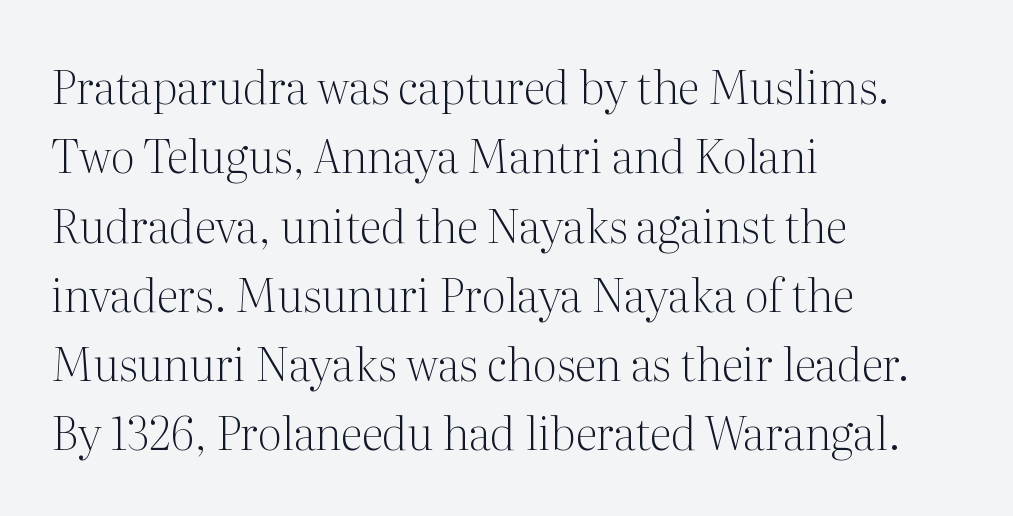
The image shows 45 px light serif type, upright; set left-aligned, normal line spacing (1.54x), normal letter spacing, not underlined; medium stroke contrast and a medium x-height.
